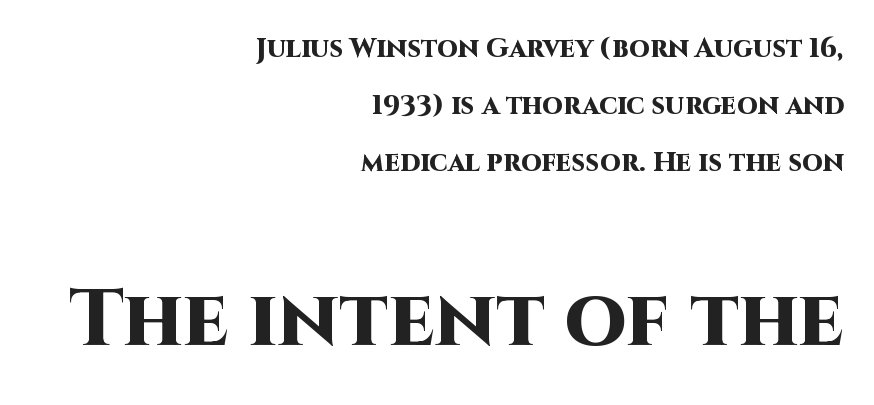
Q: Is the text bold? A: Yes.
Q: Is the text italic (slanted)? A: No, it is upright.
Q: Is the typeface a serif or a sans-serif typeface? A: Sans-serif.
Q: Is the text underlined? A: No.
Q: How is the paragraph aligned? A: Right-aligned.
Q: Is the spacing between letters normal or unusually wide? A: Normal.
Q: Is the spacing between lines tight, normal or loose? A: Loose.
Q: Which block of text is set in a larger size, the first (top) or the second (bottom)? A: The second (bottom) one.
Q: Width (condensed, normal, or wide)? A: Normal.
Q: Stroke contrast? A: High.
Q: x-height? A: Large.
Q: Monospaced? A: No.
